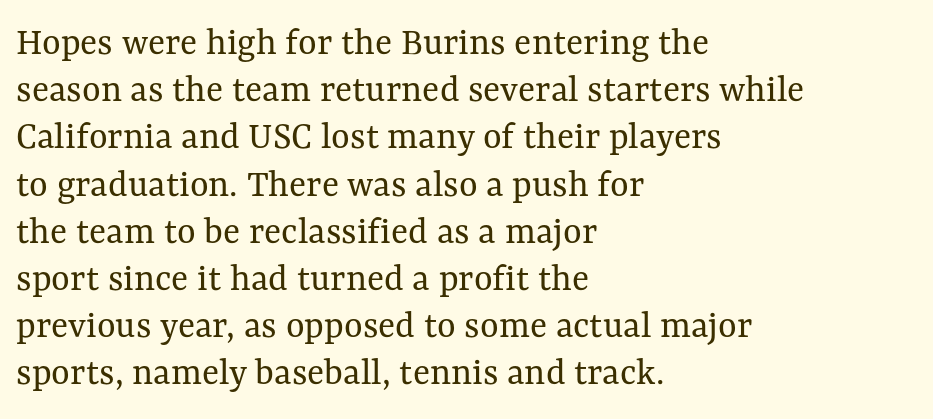
The image shows 40 px regular-weight type, upright; set left-aligned, line spacing 1.18x, normal letter spacing, not underlined; medium stroke contrast and a medium x-height.
